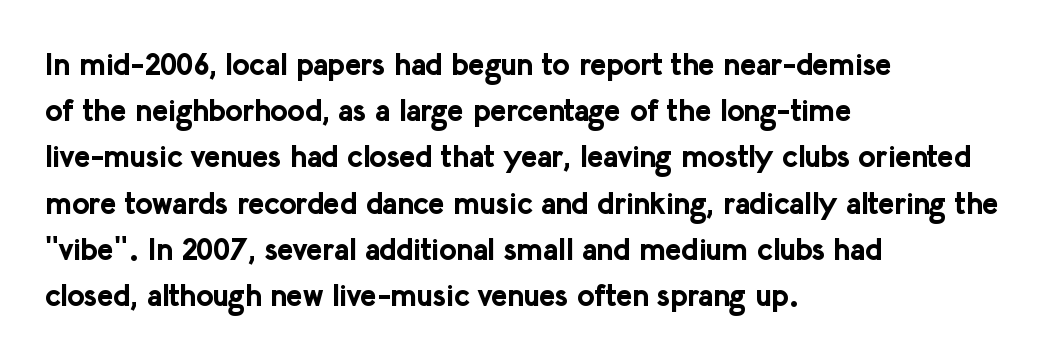
{"serif": "no", "italic": "no", "bold": "yes", "weight": "bold", "width": "normal", "stroke_contrast": "low", "x_height": "medium", "monospaced": "no", "underline": "no", "align": "left", "line_spacing": "normal", "line_spacing_ratio": 1.54, "letter_spacing": "normal", "letter_spacing_em": 0.0, "glyph_px": 30}
